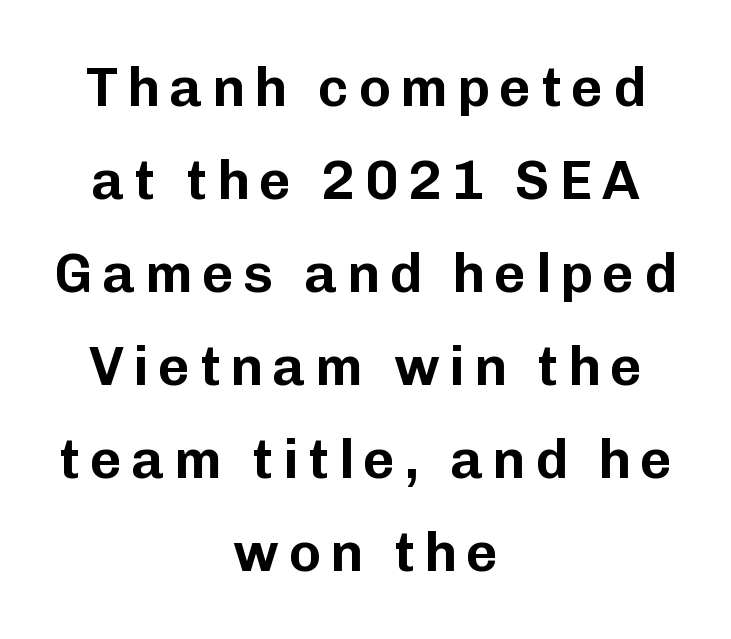
Q: Is the text italic (slanted)? A: No, it is upright.
Q: Is the typeface a serif or a sans-serif typeface? A: Sans-serif.
Q: Is the text underlined? A: No.
Q: How is the paragraph aligned? A: Centered.
Q: Is the spacing between lines tight, normal or loose? A: Normal.
Q: Width (condensed, normal, or wide)? A: Normal.
Q: Stroke contrast? A: Low.
Q: x-height? A: Medium.
Q: Monospaced? A: No.
